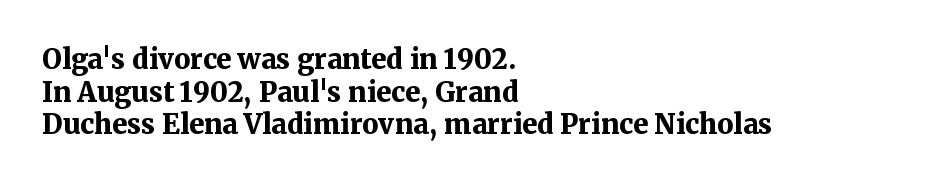
The glyphs are unaccompanied by any horizontal stroke below them. The passage shown is emphatically bold. The lettering holds an erect, upright posture throughout. Here the glyphs are tracked normally, forming tight word shapes.
